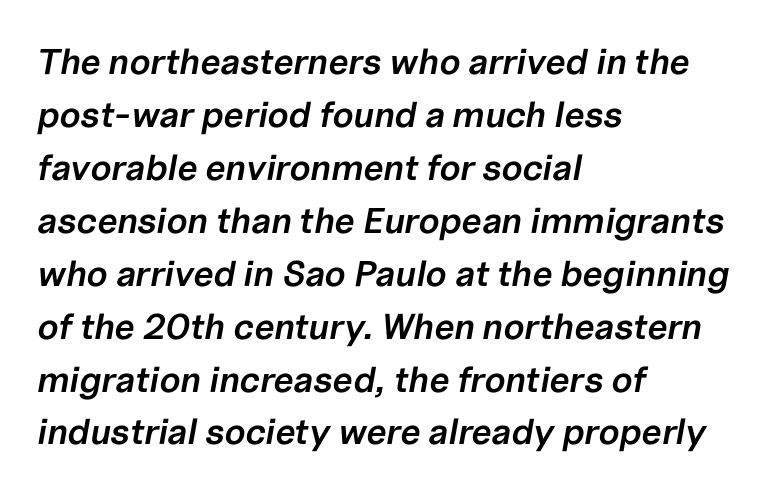
Q: Is the text bold? A: Semi-bold.
Q: Is the text italic (slanted)? A: Yes, it leans right by about 10 degrees.
Q: Is the text underlined? A: No.
Q: How is the paragraph aligned? A: Left-aligned.
Q: Is the spacing between letters normal or unusually wide? A: Normal.
Q: Is the spacing between lines tight, normal or loose? A: Normal.
Q: Width (condensed, normal, or wide)? A: Normal.
Q: Stroke contrast? A: Low.
Q: x-height? A: Medium.
Q: Monospaced? A: No.
